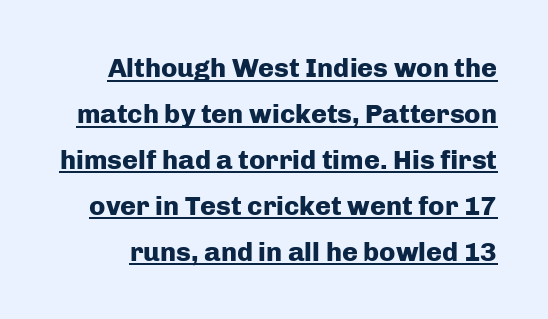
Q: Is the text bold? A: Yes.
Q: Is the text italic (slanted)? A: No, it is upright.
Q: Is the text underlined? A: Yes.
Q: Is the spacing between letters normal or unusually wide? A: Normal.
Q: Is the spacing between lines tight, normal or loose? A: Normal.
